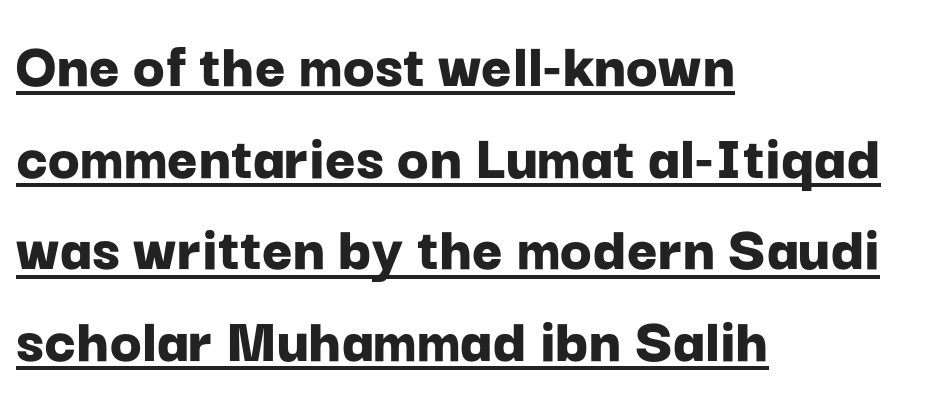
Spacing verdict: proportional, widths tailored to each character. The string is rendered with underlining switched on. A typesetter would label this face a sans. The lettering stays uniformly vertical, giving the passage a roman look. Visually the block forms a straight wall on the left and a jagged coastline on the right. The passage shown has conventional tracking throughout.
